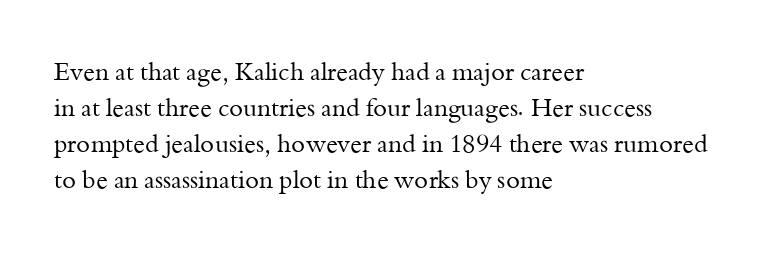
{"italic": "no", "bold": "no", "underline": "no", "align": "left", "line_spacing": "normal", "line_spacing_ratio": 1.44, "letter_spacing": "normal", "letter_spacing_em": 0.0, "glyph_px": 25}
